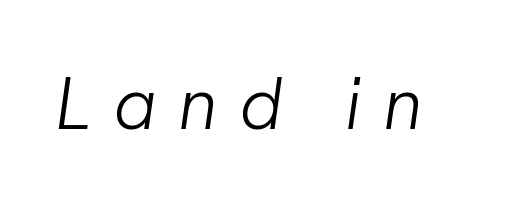
The image shows 74 px light sans-serif type; set unusually wide letter spacing (+0.29 em), not underlined; low stroke contrast and a medium x-height.
